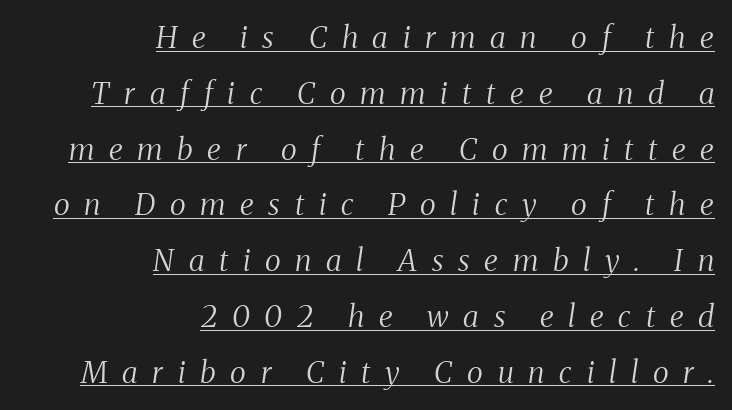
The image shows 30 px regular-weight, condensed serif type, italic (leaning right); set right-aligned, line spacing 1.86x, unusually wide letter spacing (+0.49 em), underlined; medium stroke contrast and a medium x-height.
